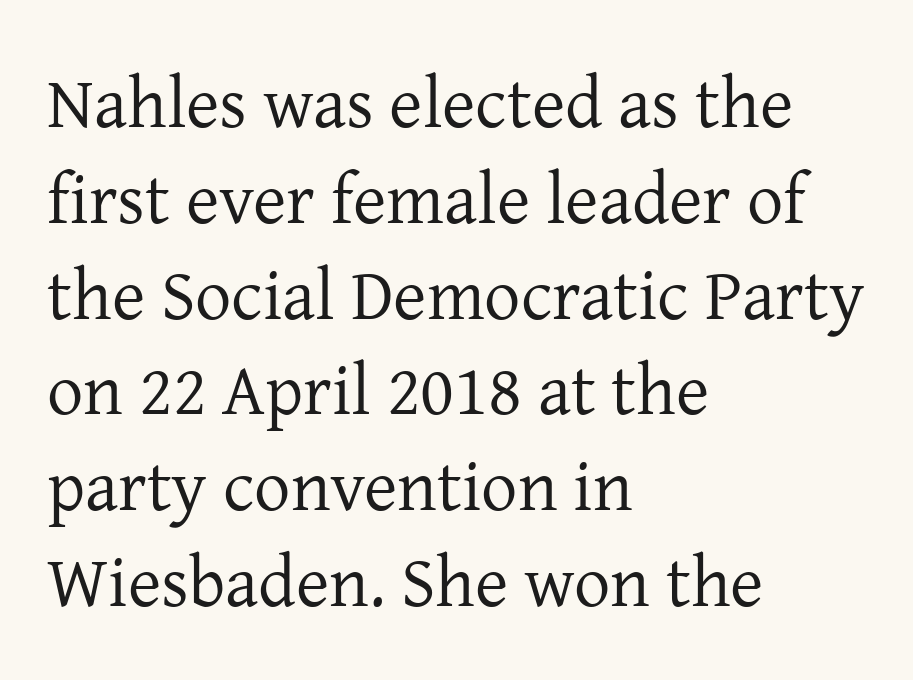
Q: Is the text bold? A: No.
Q: Is the text italic (slanted)? A: No, it is upright.
Q: Is the typeface a serif or a sans-serif typeface? A: Serif.
Q: Is the text underlined? A: No.
Q: How is the paragraph aligned? A: Left-aligned.
Q: Is the spacing between letters normal or unusually wide? A: Normal.
Q: Is the spacing between lines tight, normal or loose? A: Normal.
Q: Width (condensed, normal, or wide)? A: Normal.
Q: Stroke contrast? A: Low.
Q: x-height? A: Medium.
Q: Monospaced? A: No.
